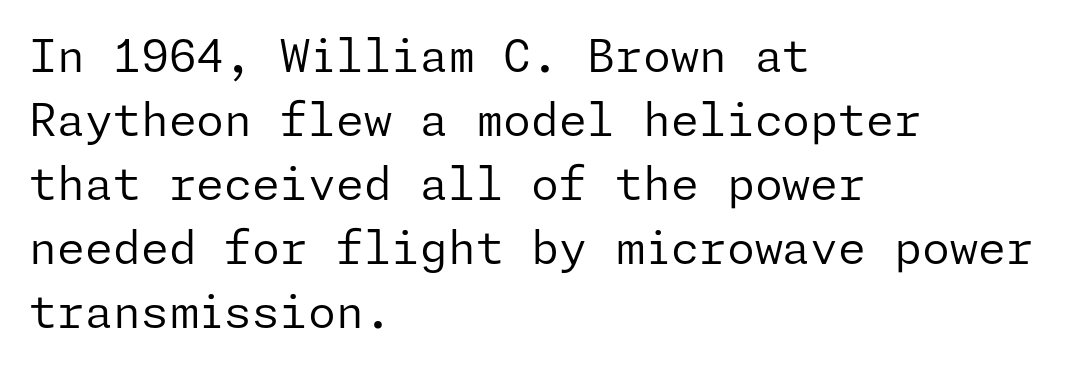
Q: Is the text bold? A: No.
Q: Is the text italic (slanted)? A: No, it is upright.
Q: Is the typeface a serif or a sans-serif typeface? A: Sans-serif.
Q: Is the text underlined? A: No.
Q: How is the paragraph aligned? A: Left-aligned.
Q: Is the spacing between letters normal or unusually wide? A: Normal.
Q: Is the spacing between lines tight, normal or loose? A: Normal.
Q: Width (condensed, normal, or wide)? A: Normal.
Q: Stroke contrast? A: Low.
Q: x-height? A: Medium.
